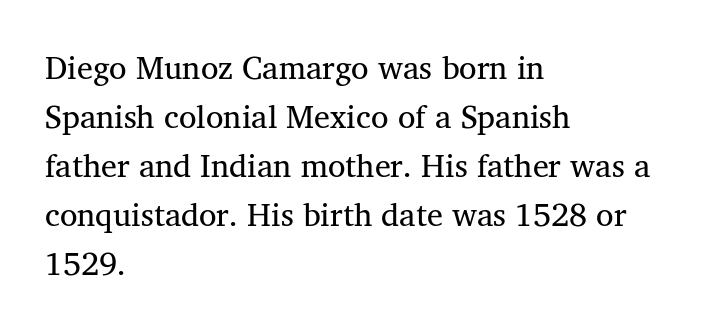
The image shows 32 px regular-weight serif type; set left-aligned, normal line spacing (1.53x), normal letter spacing, not underlined; medium stroke contrast and a medium x-height.
